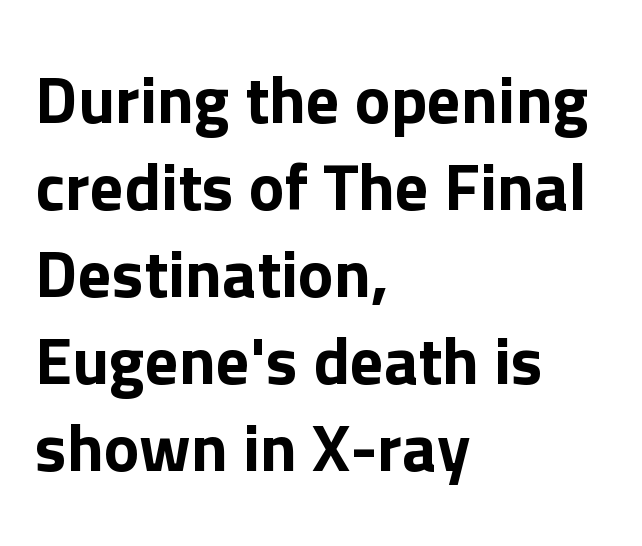
Look at the tracking — it's just the regular setting, nothing added. The space beneath each line is pristine and unruled. Notice how the passage keeps a crisp vertical edge on the left only. This block has exactly the height ordinary leading produces. The passage shown is typeset with a sans-serif family. This is roman type, the default non-slanted kind.
